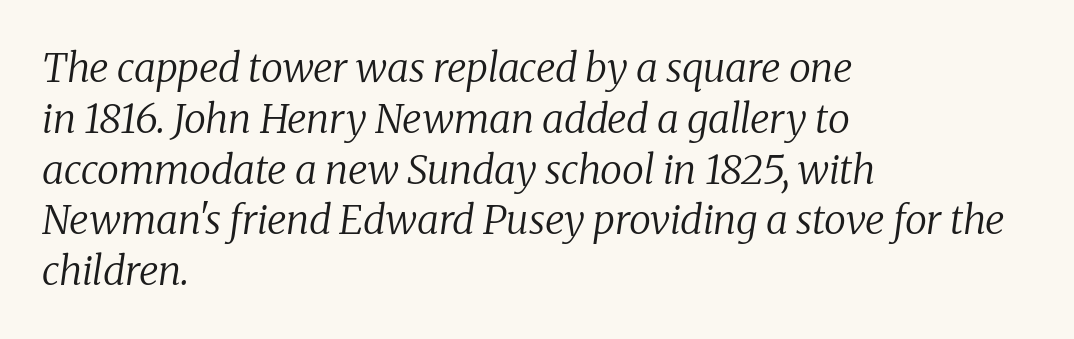
{"serif": "yes", "italic": "yes", "lean": "right", "slant_degrees": 8, "bold": "no", "weight": "regular", "width": "normal", "stroke_contrast": "low", "x_height": "medium", "monospaced": "no", "underline": "no", "align": "left", "line_spacing": "normal", "line_spacing_ratio": 1.27, "letter_spacing": "normal", "letter_spacing_em": 0.0, "glyph_px": 40}
